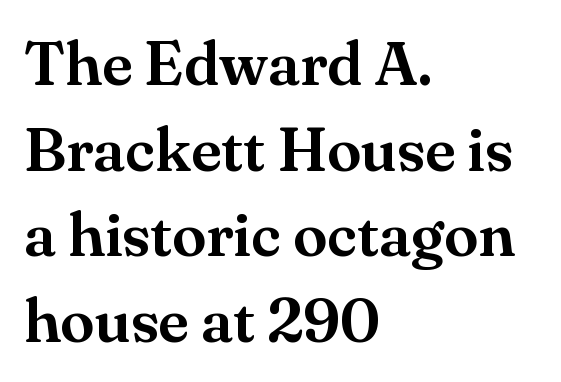
The image shows 62 px serif type, upright; set left-aligned, normal line spacing (1.38x), normal letter spacing, not underlined; medium stroke contrast and a small x-height.
